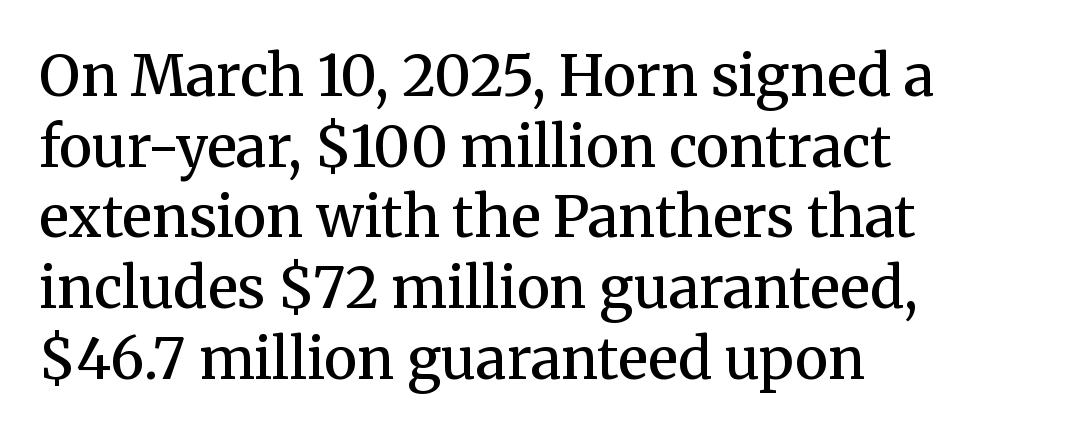
The image shows 57 px semibold serif type, upright; set left-aligned, line spacing 1.24x, normal letter spacing, not underlined; medium stroke contrast and a medium x-height.
